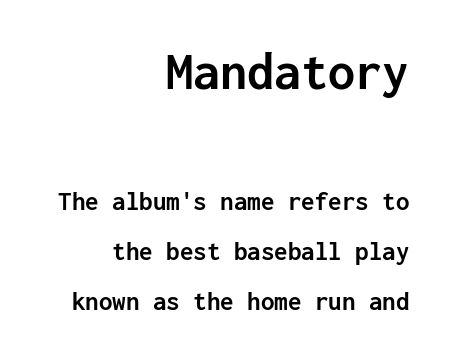
{"serif": "no", "italic": "no", "bold": "yes", "weight": "semibold", "width": "normal", "stroke_contrast": "low", "x_height": "medium", "monospaced": "yes", "underline": "no", "align": "right", "line_spacing_ratio": 1.86, "letter_spacing": "normal", "letter_spacing_em": 0.0, "larger_block": "first", "size_ratio": 2.0, "glyph_px": 54}
